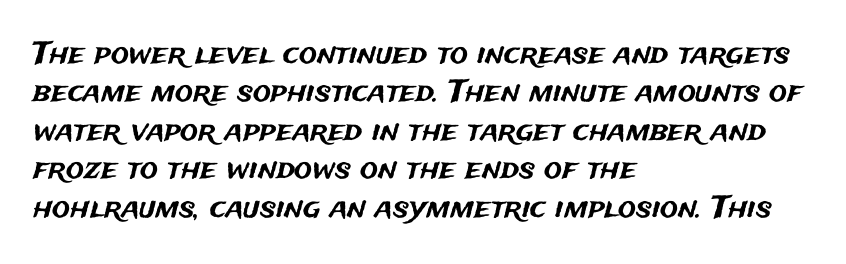
The image shows 30 px sans-serif type; set left-aligned, normal line spacing (1.28x), normal letter spacing, not underlined; medium stroke contrast and a medium x-height.
